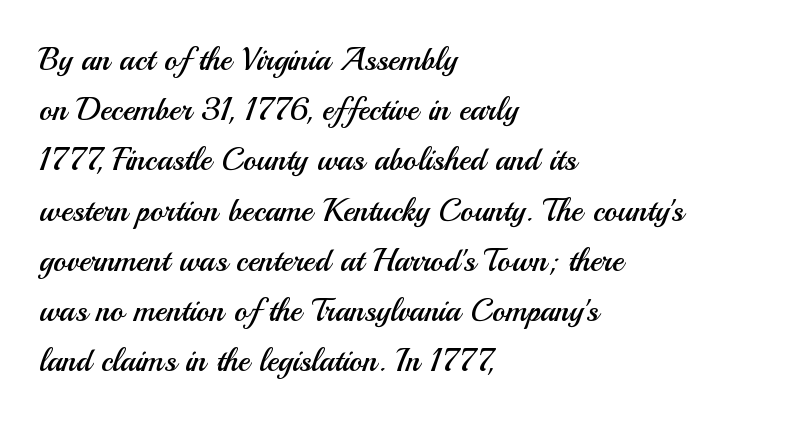
Q: Is the text bold? A: No.
Q: Is the text italic (slanted)? A: Yes.
Q: Is the typeface a serif or a sans-serif typeface? A: Sans-serif.
Q: Is the text underlined? A: No.
Q: How is the paragraph aligned? A: Left-aligned.
Q: Is the spacing between letters normal or unusually wide? A: Normal.
Q: Is the spacing between lines tight, normal or loose? A: Normal.
Q: Width (condensed, normal, or wide)? A: Normal.
Q: Stroke contrast? A: Medium.
Q: x-height? A: Small.
Q: Monospaced? A: No.
